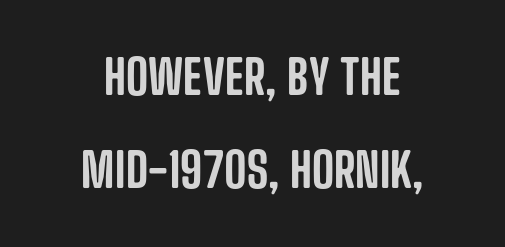
{"serif": "no", "italic": "no", "width": "condensed", "stroke_contrast": "low", "x_height": "large", "monospaced": "no", "underline": "no", "align": "center", "line_spacing": "loose", "line_spacing_ratio": 1.94, "letter_spacing": "normal", "letter_spacing_em": 0.0, "glyph_px": 48}
